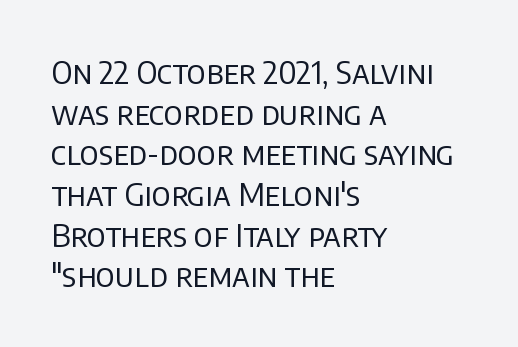
The typography opts for an upright posture over an oblique one. Font category for this specimen: sans-serif. Typeset ragged right — the left edge is the straight one. The leading is moderate, giving the passage an even texture. Short note: letters normally spaced.
